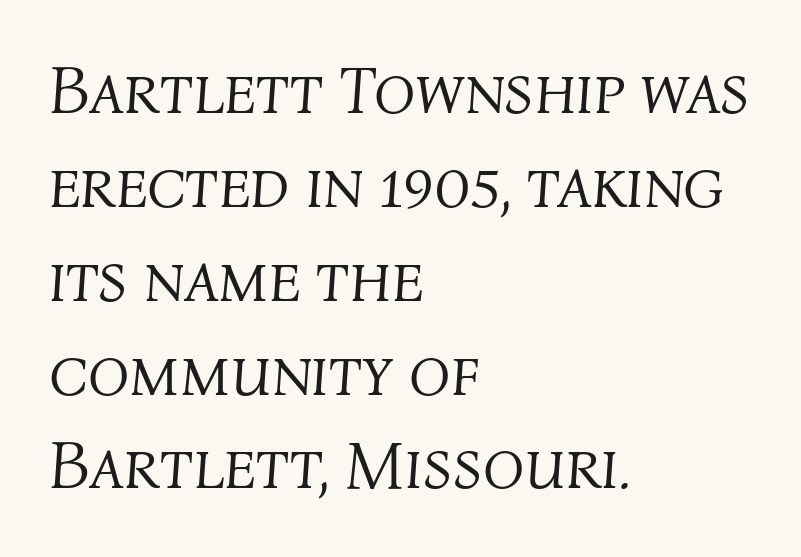
Interline gaps are of average width in this sample. The passage shown is not bold in any degree. There is no visible air inserted between adjacent glyphs. When letters slant like this, we call the style italic.
